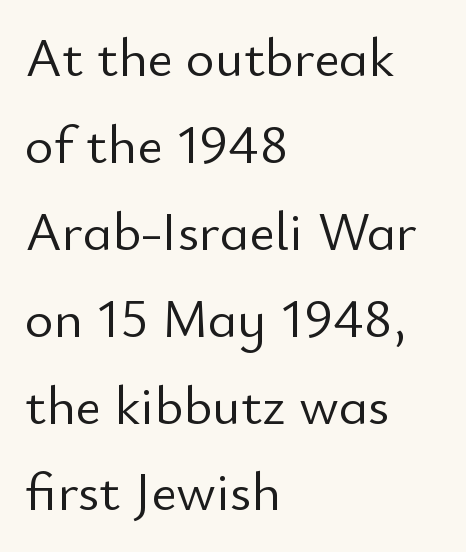
The rag falls on the right side of this text block. The letters carry no serifs — their stems end cleanly without finishing strokes. Vertically, the passage feels balanced, rows spaced as you'd expect. Here the designer chose a conventional face with non-uniform glyph widths.
